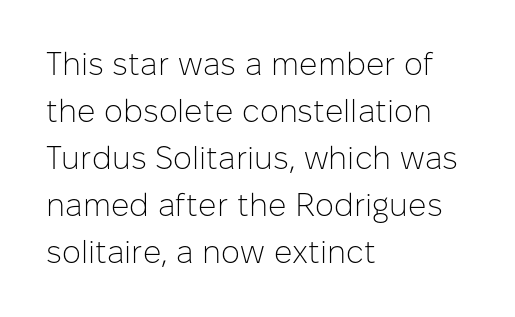
{"serif": "no", "italic": "no", "bold": "no", "weight": "light", "width": "normal", "stroke_contrast": "low", "x_height": "medium", "monospaced": "no", "underline": "no", "align": "left", "line_spacing": "normal", "line_spacing_ratio": 1.47, "letter_spacing": "normal", "letter_spacing_em": 0.0, "glyph_px": 32}
